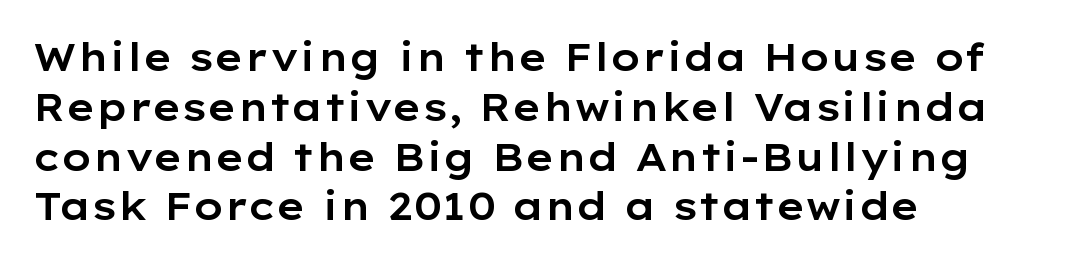
Q: Is the text italic (slanted)? A: No, it is upright.
Q: Is the typeface a serif or a sans-serif typeface? A: Sans-serif.
Q: Is the text underlined? A: No.
Q: How is the paragraph aligned? A: Left-aligned.
Q: Is the spacing between letters normal or unusually wide? A: Normal.
Q: Is the spacing between lines tight, normal or loose? A: Normal.
Q: Width (condensed, normal, or wide)? A: Wide.
Q: Stroke contrast? A: Low.
Q: x-height? A: Medium.
Q: Monospaced? A: No.
